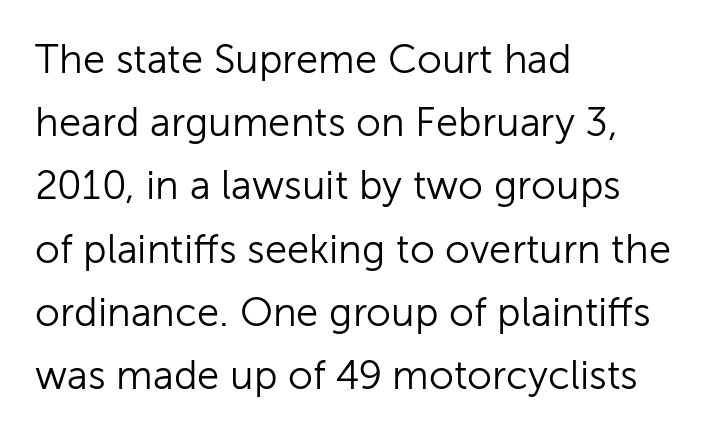
Q: Is the text bold? A: No.
Q: Is the text italic (slanted)? A: No, it is upright.
Q: Is the typeface a serif or a sans-serif typeface? A: Sans-serif.
Q: Is the text underlined? A: No.
Q: How is the paragraph aligned? A: Left-aligned.
Q: Is the spacing between letters normal or unusually wide? A: Normal.
Q: Is the spacing between lines tight, normal or loose? A: Normal.
Q: Width (condensed, normal, or wide)? A: Normal.
Q: Stroke contrast? A: Low.
Q: x-height? A: Medium.
Q: Monospaced? A: No.
